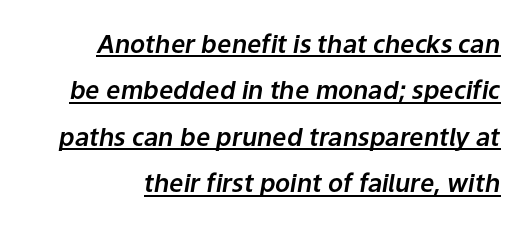
A typesetter would mark this as italic. Each line of the rendering has a horizontal stroke beneath the glyphs. Each word holds together tightly as a unit, with standard inter-letter gaps.
